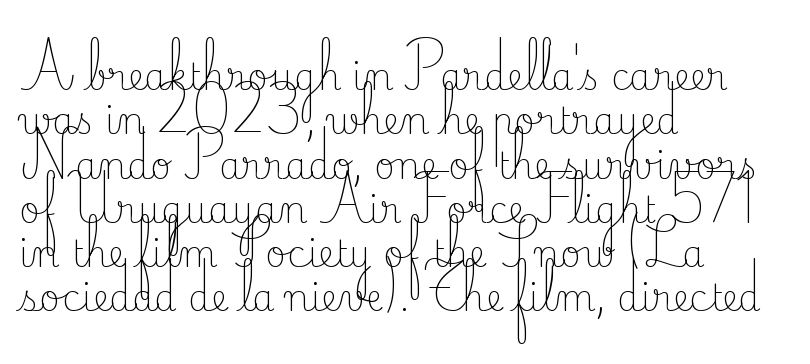
The image shows 36 px light serif type, upright; set left-aligned, line spacing 1.23x, normal letter spacing, not underlined; low stroke contrast and a small x-height.
